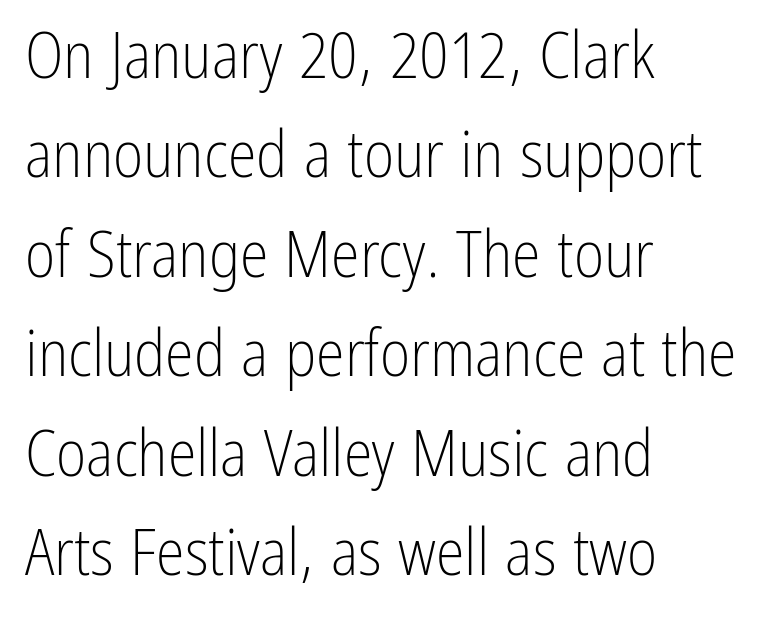
The image shows 65 px light, condensed sans-serif type, upright; set left-aligned, normal line spacing (1.53x), normal letter spacing, not underlined; low stroke contrast and a medium x-height.
